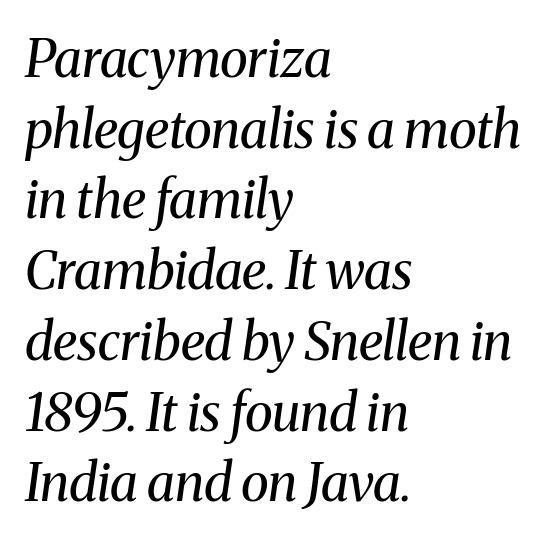
Compared with typical paragraphs, the rows here are spaced about the same. Varying glyph widths throughout — classic text-font behaviour. Tall strokes in this sample are angled rather than plumb. Weight: in the light-to-regular range.
